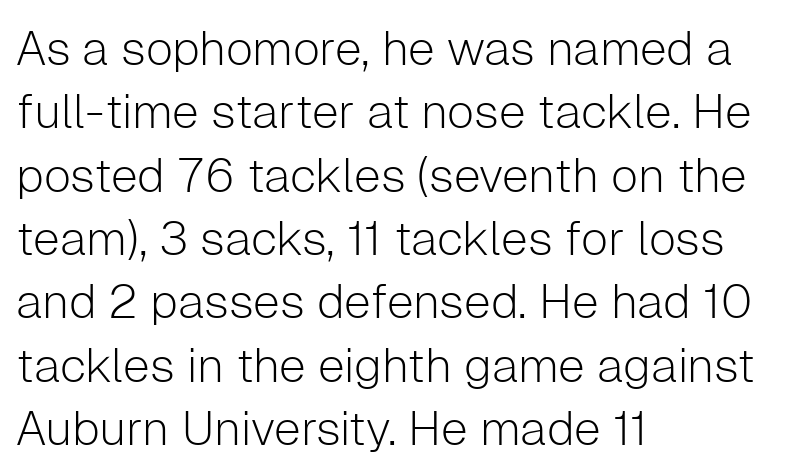
The image shows 48 px light sans-serif type, upright; set left-aligned, normal line spacing (1.32x), normal letter spacing, not underlined; low stroke contrast and a medium x-height.
